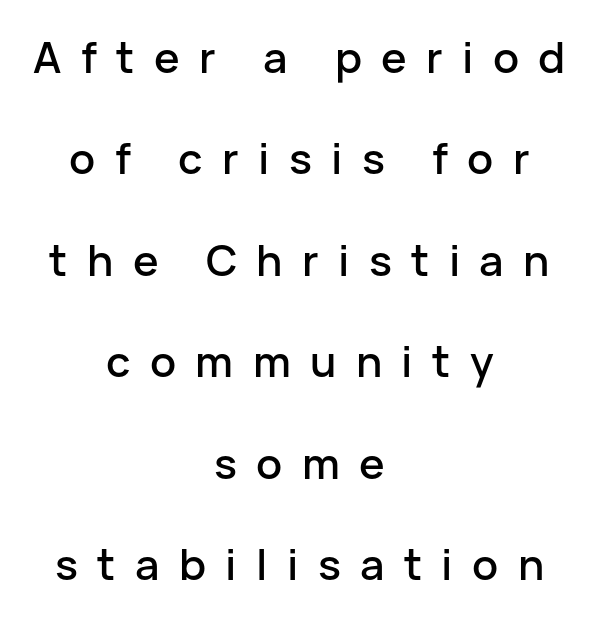
Display-style spreading of the glyphs; the letterfit is very open. Posture: vertical. Looks like regular typesetting: each glyph gets only the width it needs. Horizontal alignment here is central, giving a formal, balanced look. The text was rendered using a sans face with plain stroke endings.
